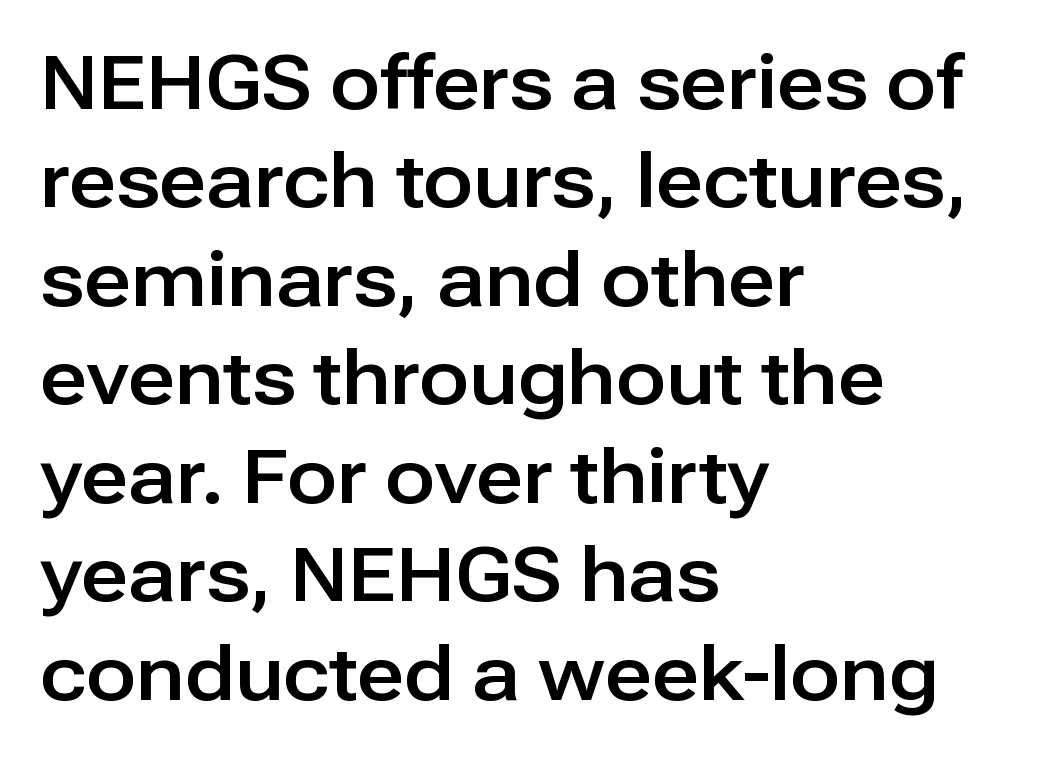
The image shows 74 px sans-serif type, upright; set left-aligned, normal line spacing (1.33x), normal letter spacing, not underlined; low stroke contrast and a medium x-height.
